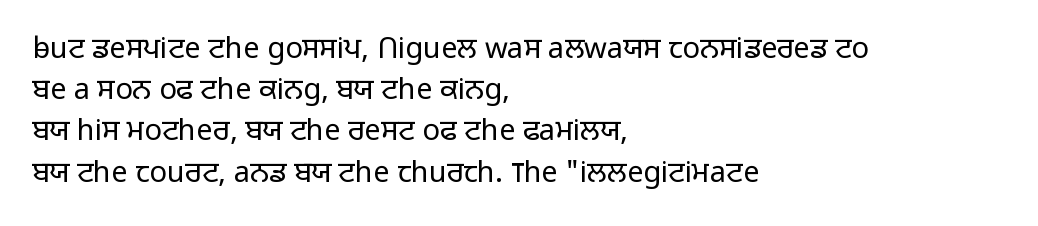
{"serif": "no", "italic": "no", "bold": "no", "weight": "light", "width": "normal", "stroke_contrast": "low", "x_height": "medium", "monospaced": "no", "underline": "no", "align": "left", "line_spacing": "normal", "line_spacing_ratio": 1.42, "letter_spacing": "normal", "letter_spacing_em": 0.0, "glyph_px": 29}
